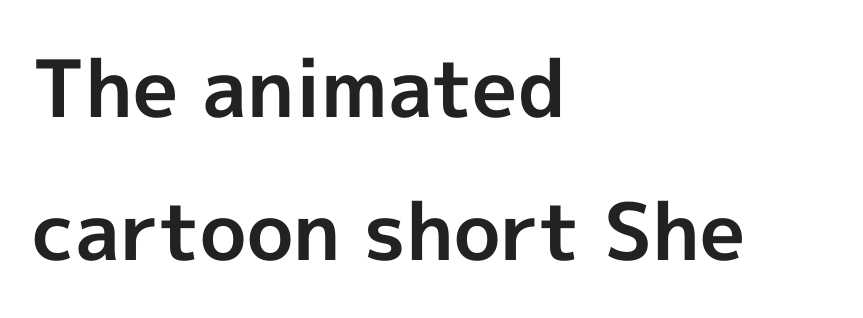
The image shows 79 px bold sans-serif type, upright; set left-aligned, line spacing 1.81x, normal letter spacing, not underlined; a medium x-height.
